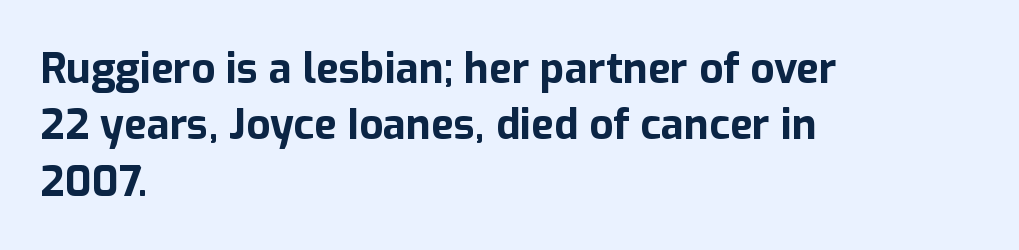
Q: Is the text bold? A: Yes.
Q: Is the text italic (slanted)? A: No, it is upright.
Q: Is the typeface a serif or a sans-serif typeface? A: Sans-serif.
Q: Is the text underlined? A: No.
Q: How is the paragraph aligned? A: Left-aligned.
Q: Is the spacing between letters normal or unusually wide? A: Normal.
Q: Is the spacing between lines tight, normal or loose? A: Normal.
Q: Width (condensed, normal, or wide)? A: Normal.
Q: Stroke contrast? A: Low.
Q: x-height? A: Medium.
Q: Monospaced? A: No.
